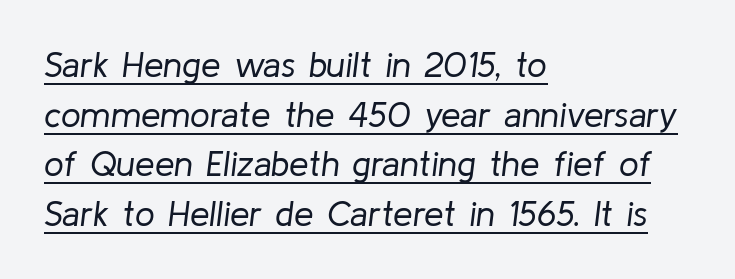
The image shows 35 px regular-weight type, italic (leaning right); set left-aligned, normal line spacing (1.42x), normal letter spacing, underlined; low stroke contrast and a medium x-height.
